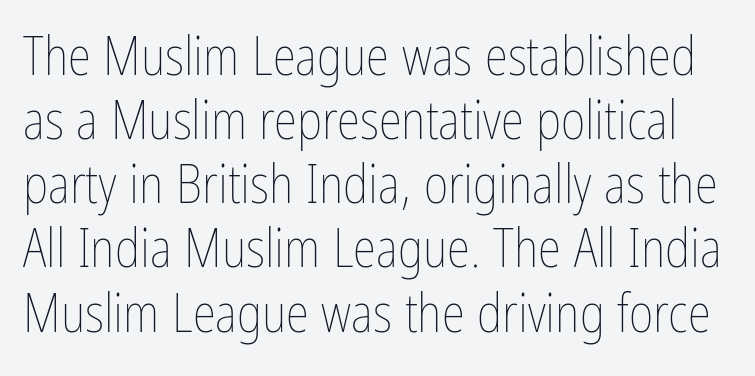
{"italic": "no", "bold": "no", "weight": "thin", "width": "condensed", "stroke_contrast": "low", "x_height": "medium", "monospaced": "no", "underline": "no", "line_spacing_ratio": 1.21, "letter_spacing": "normal", "letter_spacing_em": 0.0, "glyph_px": 53}
